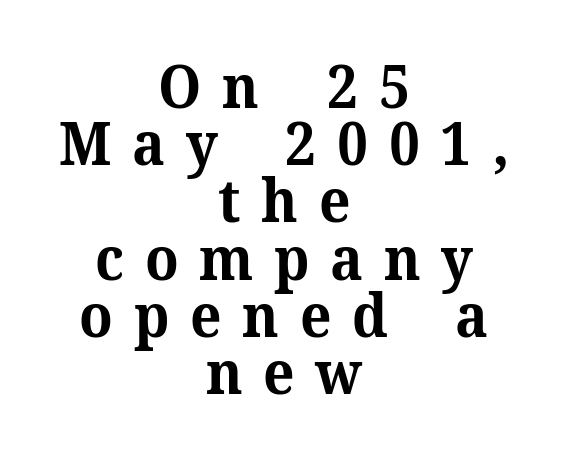
Q: Is the text bold? A: Yes.
Q: Is the text italic (slanted)? A: No, it is upright.
Q: Is the typeface a serif or a sans-serif typeface? A: Serif.
Q: Is the text underlined? A: No.
Q: How is the paragraph aligned? A: Centered.
Q: Is the spacing between letters normal or unusually wide? A: Unusually wide.
Q: Is the spacing between lines tight, normal or loose? A: Tight.
Q: Width (condensed, normal, or wide)? A: Normal.
Q: Stroke contrast? A: Medium.
Q: x-height? A: Medium.
Q: Monospaced? A: No.
